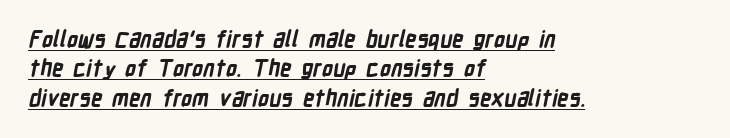
Alignment: flush left. The typesetter has applied underlining to the passage shown. Every letter is thick-stroked: bold, no question. Here the glyphs are tracked normally, forming tight word shapes. Baseline-to-baseline distance is the conventional proportion of letter height.
